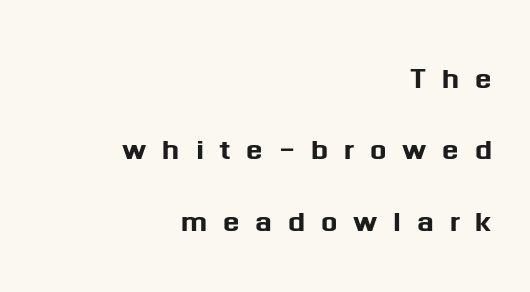
Q: Is the text italic (slanted)? A: No, it is upright.
Q: Is the typeface a serif or a sans-serif typeface? A: Sans-serif.
Q: Is the text underlined? A: No.
Q: How is the paragraph aligned? A: Right-aligned.
Q: Is the spacing between letters normal or unusually wide? A: Unusually wide.
Q: Width (condensed, normal, or wide)? A: Normal.
Q: Stroke contrast? A: Medium.
Q: x-height? A: Medium.
Q: Monospaced? A: No.
